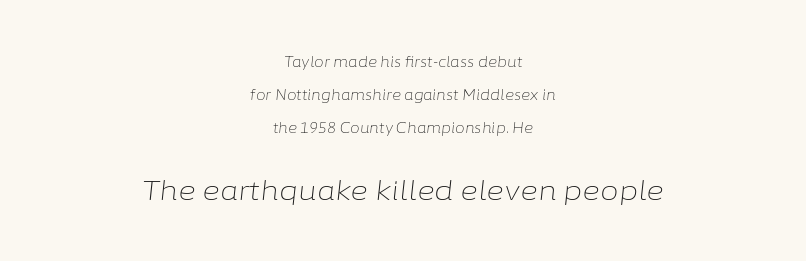
The image shows 27 px text type, italic (leaning right); set centered, loose line spacing (2.37x), normal letter spacing, not underlined; the second (bottom) block is 1.93x larger.
